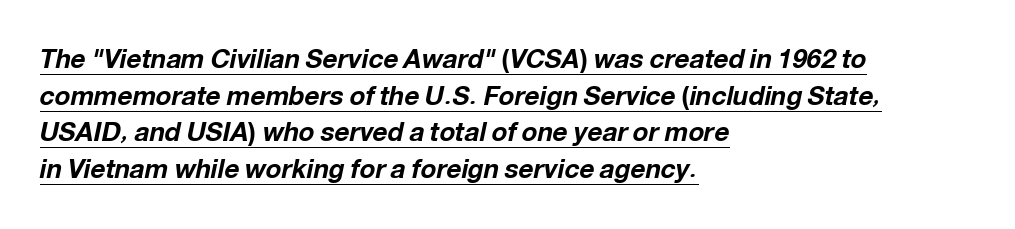
The image shows 26 px bold type, italic (leaning right); set left-aligned, normal line spacing (1.41x), normal letter spacing, underlined.
